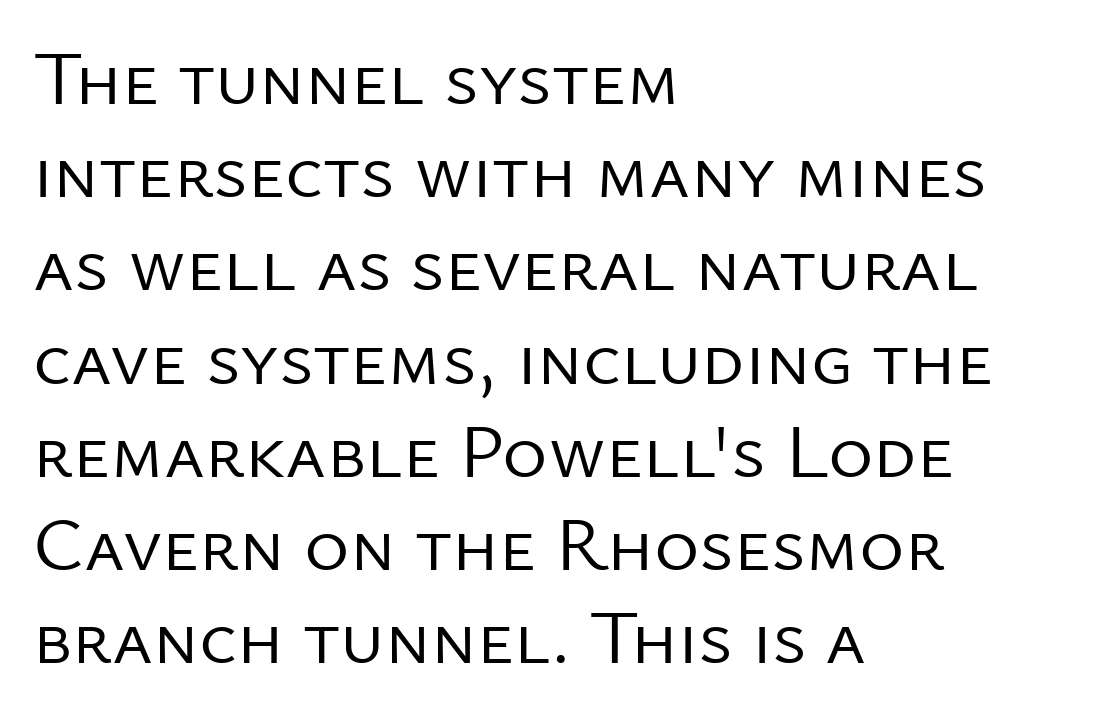
{"serif": "no", "italic": "no", "bold": "no", "weight": "regular", "width": "normal", "stroke_contrast": "low", "x_height": "medium", "monospaced": "no", "underline": "no", "align": "left", "line_spacing_ratio": 1.21, "letter_spacing": "normal", "letter_spacing_em": 0.0, "glyph_px": 77}
